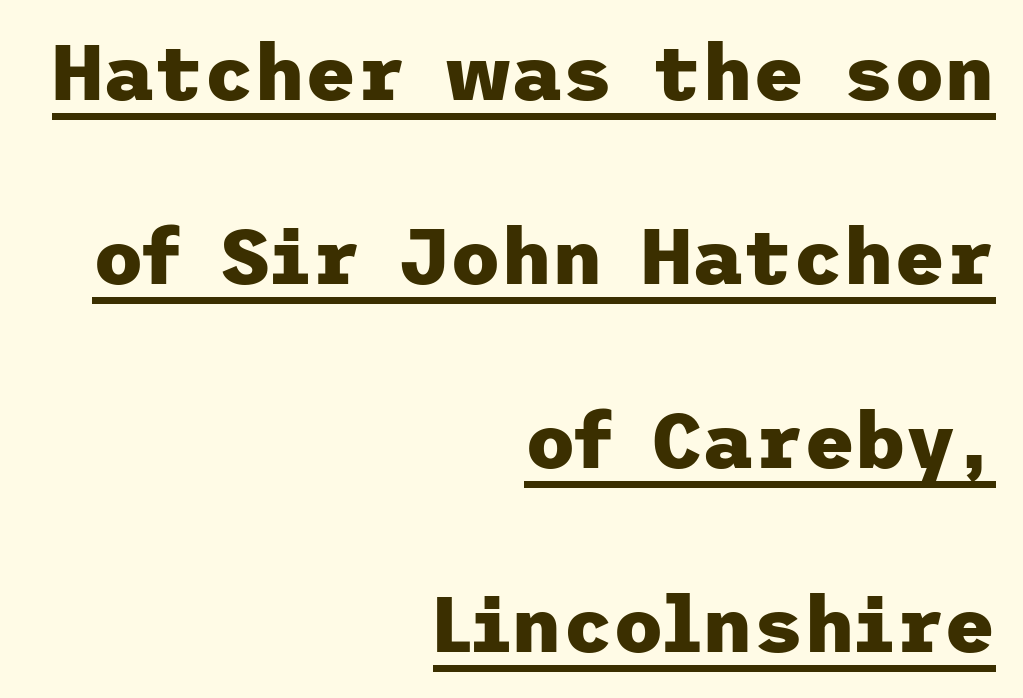
Q: Is the text bold? A: Yes.
Q: Is the text italic (slanted)? A: No, it is upright.
Q: Is the typeface a serif or a sans-serif typeface? A: Sans-serif.
Q: Is the text underlined? A: Yes.
Q: How is the paragraph aligned? A: Right-aligned.
Q: Is the spacing between letters normal or unusually wide? A: Normal.
Q: Is the spacing between lines tight, normal or loose? A: Loose.
Q: Width (condensed, normal, or wide)? A: Normal.
Q: Stroke contrast? A: Low.
Q: x-height? A: Medium.
